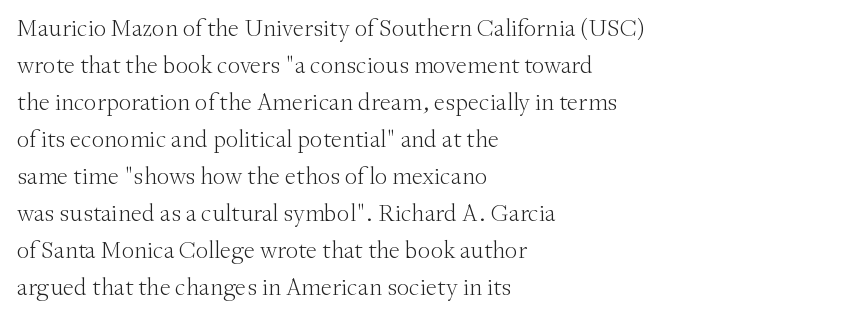
A typesetter would call this leading conventional body-copy spacing. Descender tails drop into unmarked territory. Visually the block forms a straight wall on the left and a jagged coastline on the right. Do the letters lean? They stand straight.
